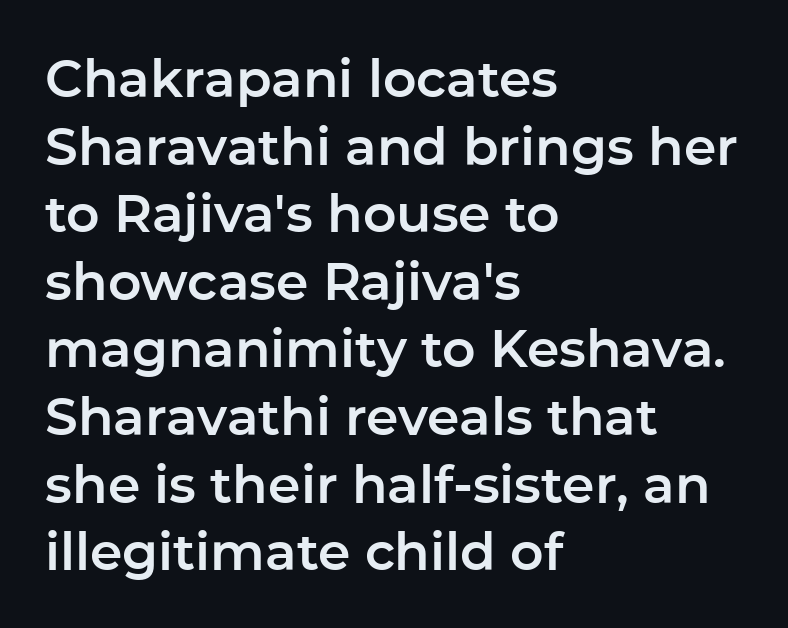
{"serif": "no", "italic": "no", "width": "normal", "stroke_contrast": "low", "x_height": "medium", "monospaced": "no", "underline": "no", "align": "left", "line_spacing": "normal", "line_spacing_ratio": 1.3, "letter_spacing": "normal", "letter_spacing_em": 0.0, "glyph_px": 52}
